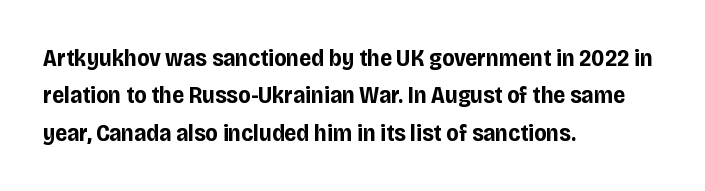
Q: Is the text bold? A: Yes.
Q: Is the text italic (slanted)? A: No, it is upright.
Q: Is the text underlined? A: No.
Q: How is the paragraph aligned? A: Left-aligned.
Q: Is the spacing between letters normal or unusually wide? A: Normal.
Q: Is the spacing between lines tight, normal or loose? A: Normal.
